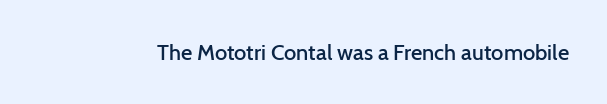
The image shows 22 px text type, upright; set normal letter spacing, not underlined.
